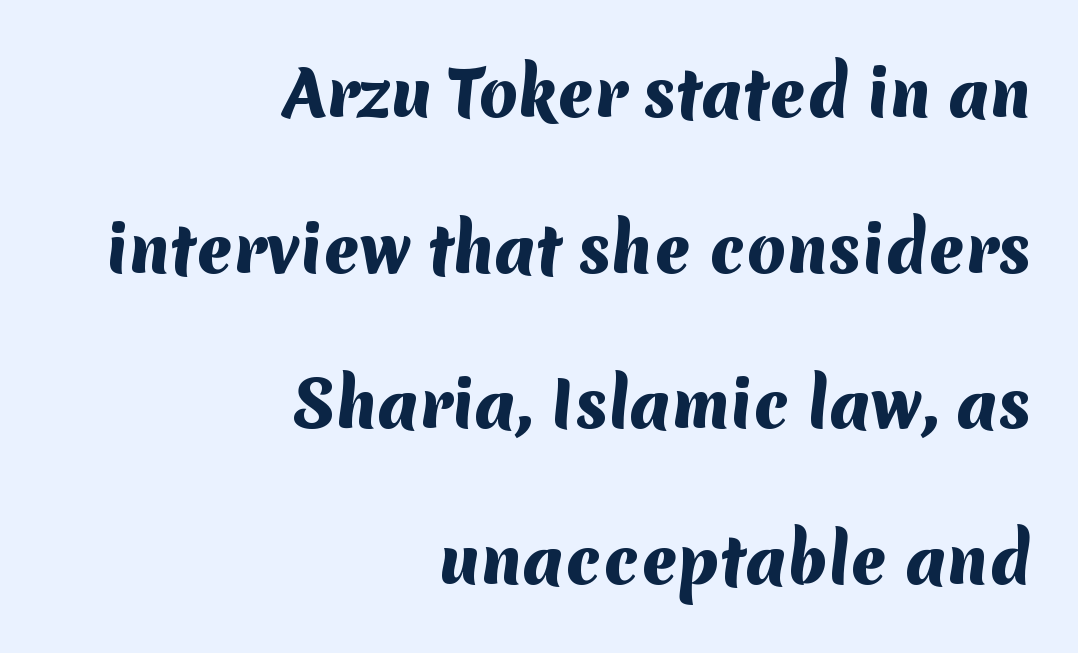
The image shows 63 px heavy sans-serif type; set right-aligned, loose line spacing (2.47x), normal letter spacing, not underlined; medium stroke contrast and a medium x-height.
